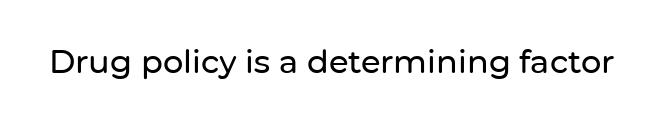
The image shows 32 px sans-serif type, upright; set normal letter spacing, not underlined; low stroke contrast and a medium x-height.
